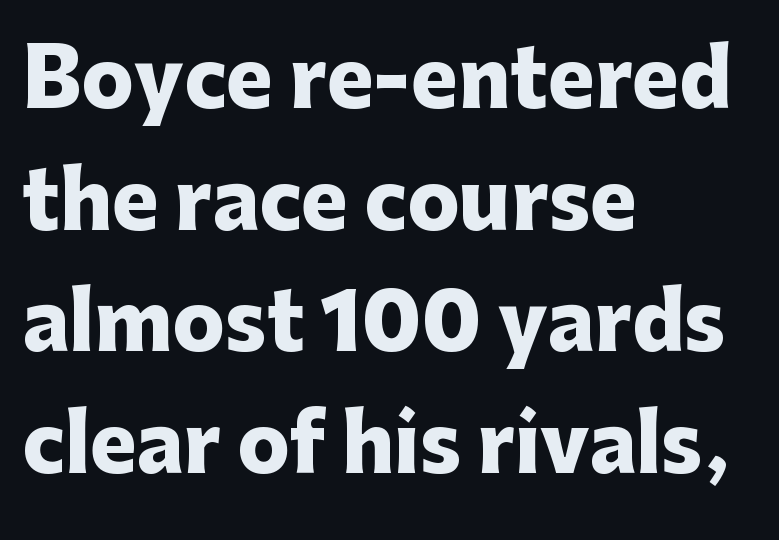
{"serif": "no", "italic": "no", "bold": "yes", "weight": "heavy", "width": "normal", "stroke_contrast": "low", "x_height": "medium", "monospaced": "no", "underline": "no", "align": "left", "line_spacing": "normal", "line_spacing_ratio": 1.56, "letter_spacing": "normal", "letter_spacing_em": 0.0, "glyph_px": 78}
